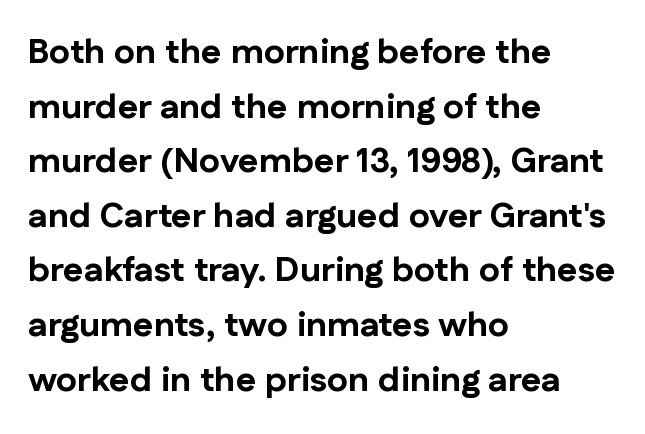
Students, this is bold: see how much ink each stroke carries. Type style note: lacks serifs. Quick note: interline space is typical. Just letters on the line, the space beneath them empty. Between one letter and the next there's only the usual sliver of space. This sample has the flowing, uneven cadence of proportional lettering.
